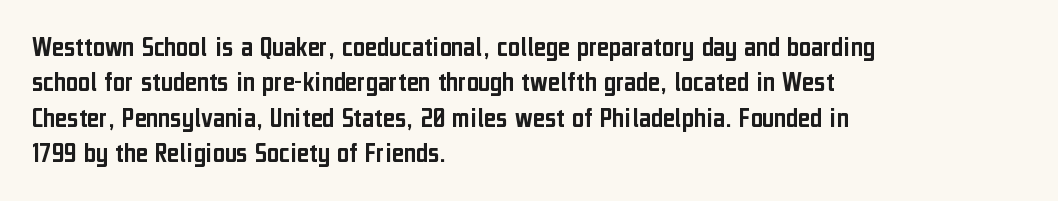
Q: Is the text italic (slanted)? A: No, it is upright.
Q: Is the typeface a serif or a sans-serif typeface? A: Sans-serif.
Q: Is the text underlined? A: No.
Q: How is the paragraph aligned? A: Left-aligned.
Q: Is the spacing between letters normal or unusually wide? A: Normal.
Q: Width (condensed, normal, or wide)? A: Condensed.
Q: Stroke contrast? A: Low.
Q: x-height? A: Medium.
Q: Monospaced? A: No.
